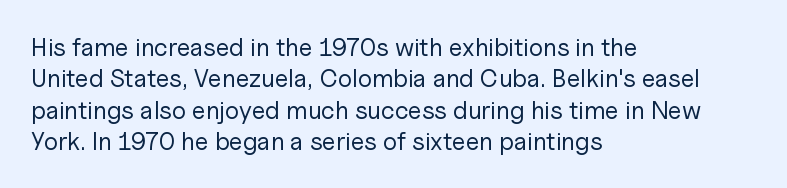
No letter is thick-stroked: the sample isn't bold. This is roman type, the default non-slanted kind. One glance says typical: line gaps are just what's usual. Plain, unruled lines of type. This sample is left-justified, so line endings fall wherever the words run out.
